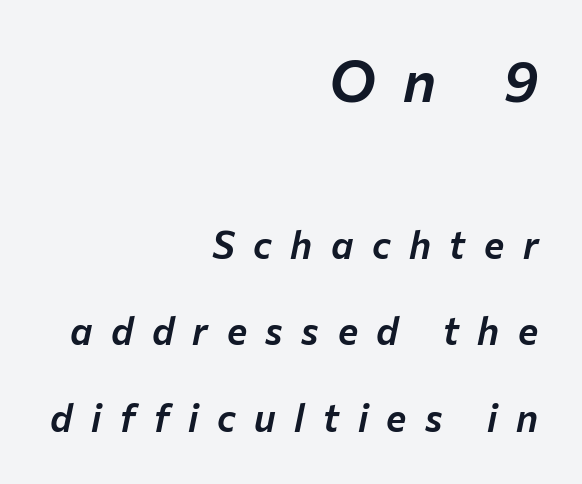
Would a proofreader flag this as italicized? Yes. The passage shown is typed in a proportional face where columns would drift. Reading top to bottom, the characters get smaller at the block break. Quick note: interline space is abundant. Typeset ragged left — the right edge is the straight one.
